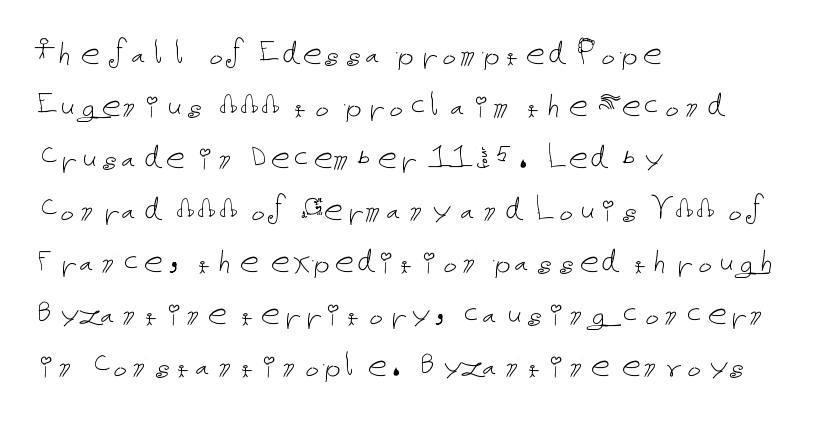
Q: Is the text bold? A: No.
Q: Is the text italic (slanted)? A: No, it is upright.
Q: Is the text underlined? A: No.
Q: How is the paragraph aligned? A: Left-aligned.
Q: Is the spacing between letters normal or unusually wide? A: Normal.
Q: Is the spacing between lines tight, normal or loose? A: Normal.
Q: Width (condensed, normal, or wide)? A: Normal.
Q: Stroke contrast? A: Low.
Q: x-height? A: Medium.
